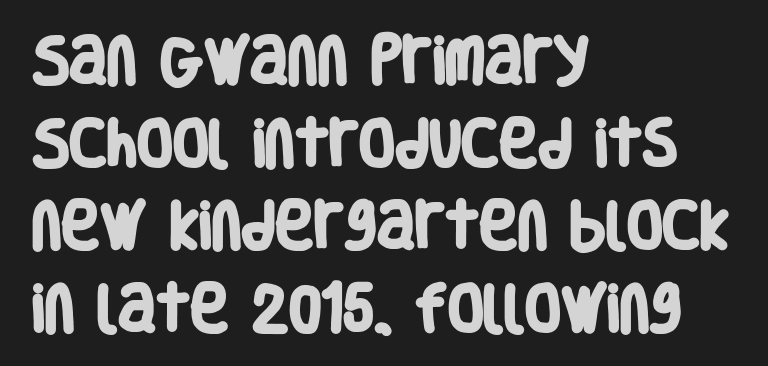
{"serif": "no", "bold": "yes", "weight": "heavy", "width": "condensed", "stroke_contrast": "low", "x_height": "large", "monospaced": "no", "underline": "no", "align": "left", "line_spacing": "normal", "line_spacing_ratio": 1.59, "letter_spacing": "normal", "letter_spacing_em": 0.0, "glyph_px": 52}
